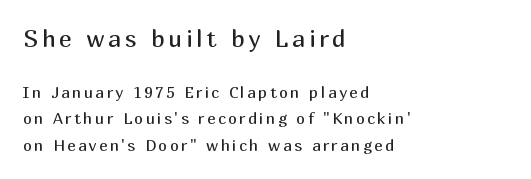
The image shows 24 px text type, upright; set left-aligned, normal line spacing (1.65x), not underlined; the first (top) block is 1.5x larger.
